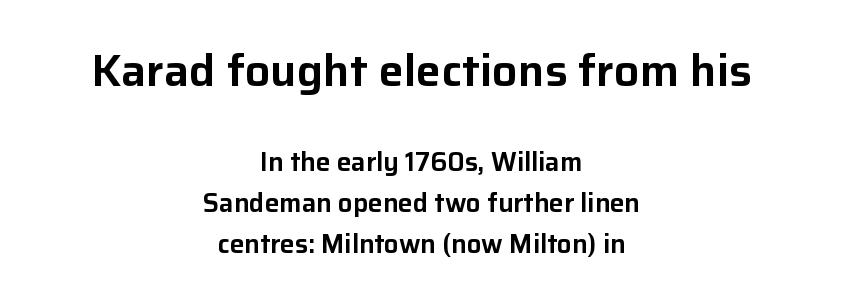
The image shows 45 px sans-serif type, upright; set centered, normal line spacing (1.58x), normal letter spacing, not underlined; the first (top) block is 1.73x larger; low stroke contrast and a medium x-height.
